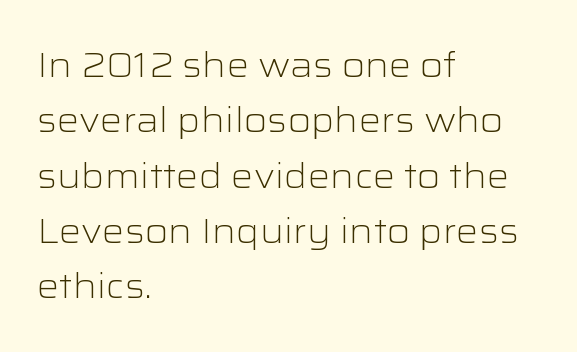
The designer left line spacing at the default. This sample has the flowing, uneven cadence of proportional lettering. Anything drawn beneath the words? Only blank space. Layout note: lines flush left.
